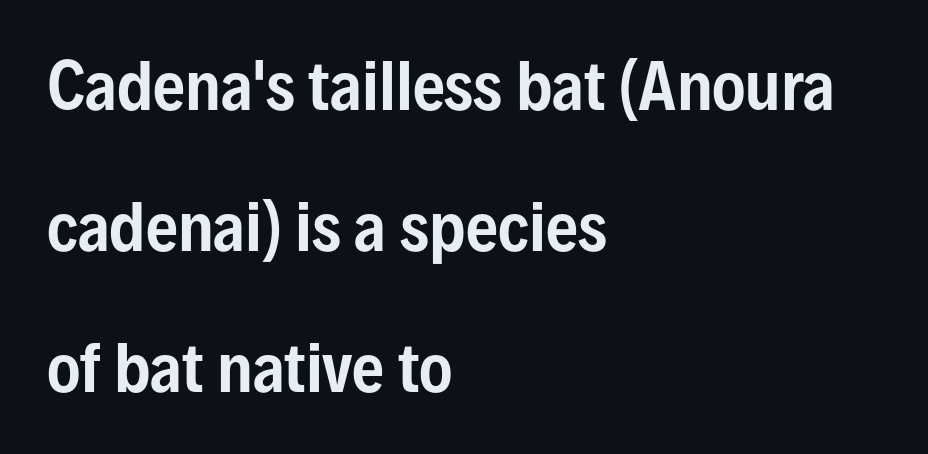
{"serif": "no", "italic": "no", "width": "condensed", "stroke_contrast": "low", "x_height": "medium", "monospaced": "no", "underline": "no", "align": "left", "line_spacing": "loose", "line_spacing_ratio": 2.24, "letter_spacing": "normal", "letter_spacing_em": 0.0, "glyph_px": 63}
